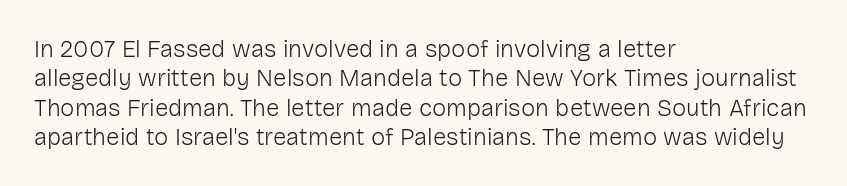
Notice how the stems are strictly vertical — no italics here. Standard letterfit; no display-style spreading of the glyphs. The space beneath each line is pristine and unruled. Counters stay open thanks to moderate or lighter strokes. A classic flush-left, rag-right setting is used for this passage.
